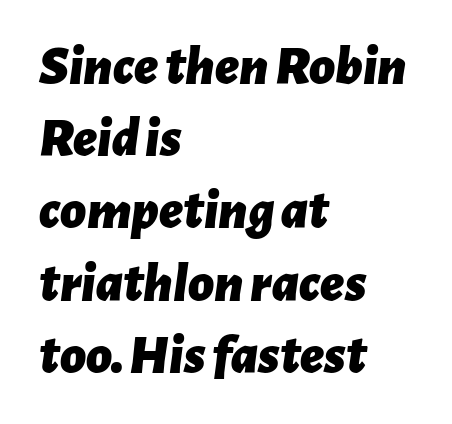
{"italic": "yes", "lean": "right", "slant_degrees": 7, "bold": "yes", "weight": "bold", "width": "normal", "stroke_contrast": "low", "x_height": "medium", "monospaced": "no", "underline": "no", "align": "left", "line_spacing": "normal", "line_spacing_ratio": 1.29, "letter_spacing": "normal", "letter_spacing_em": 0.0, "glyph_px": 56}
